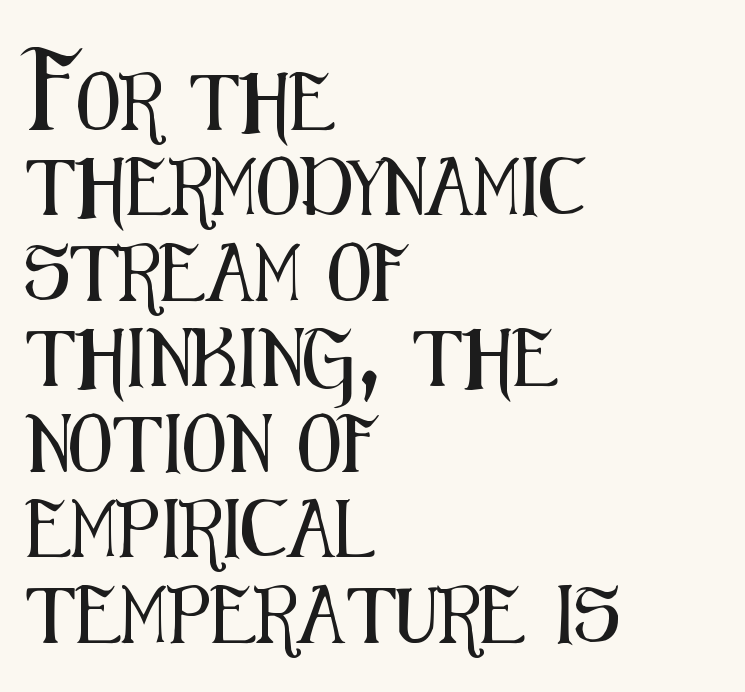
This rendering features lettering with no underline. The type sits square on the baseline with zero lean. Each letter keeps its own natural width here, so spacing adapts to shape. Letter spacing: default.
